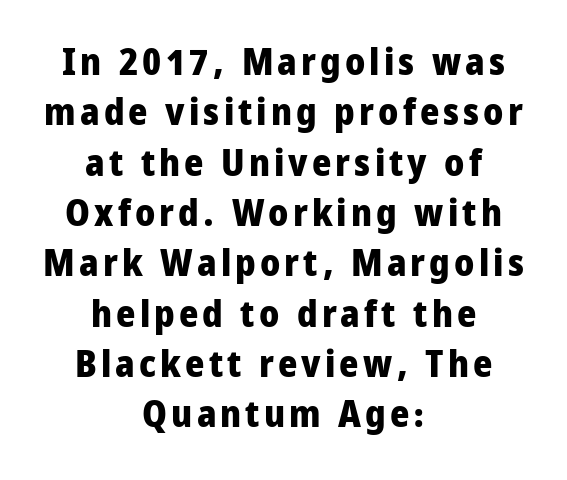
Summary of vertical rhythm: regular, with standard interline spacing. Set as a true bold cut, around the 700 mark. Horizontally, the lines are justified to the midpoint only. Check the space under the baseline: it is left empty. Grotesque or geometric, the face here clearly has no serifs.
